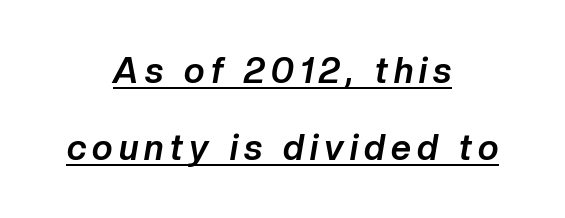
{"italic": "yes", "lean": "right", "slant_degrees": 10, "bold": "yes", "weight": "bold", "width": "normal", "stroke_contrast": "low", "x_height": "medium", "monospaced": "no", "underline": "yes", "align": "center", "line_spacing": "loose", "line_spacing_ratio": 2.19, "glyph_px": 35}
